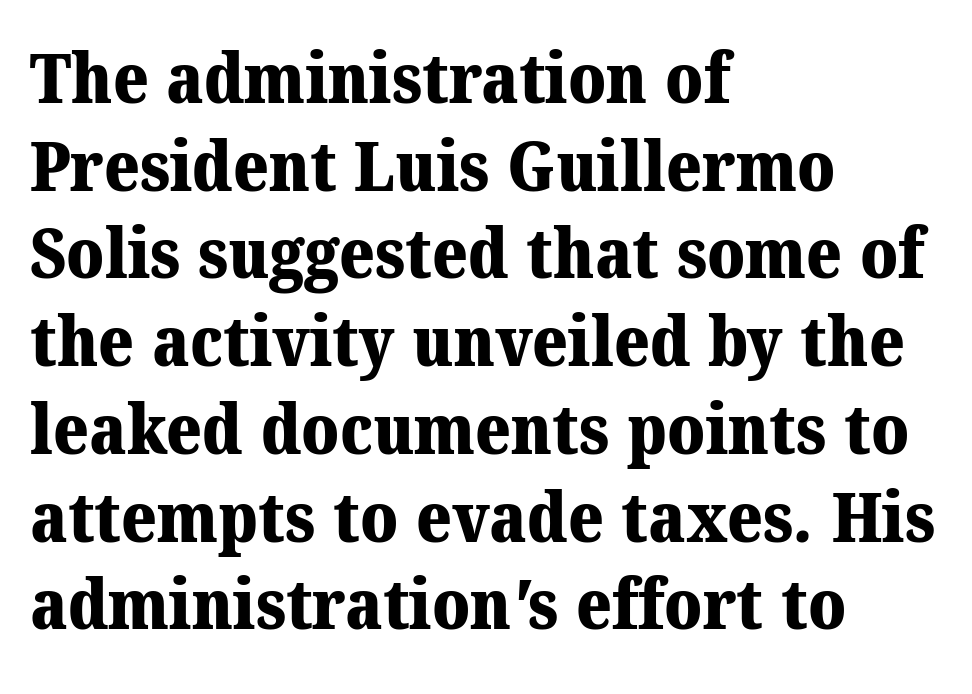
The image shows 68 px heavy serif type; set left-aligned, normal line spacing (1.29x), normal letter spacing, not underlined; medium stroke contrast and a medium x-height.
